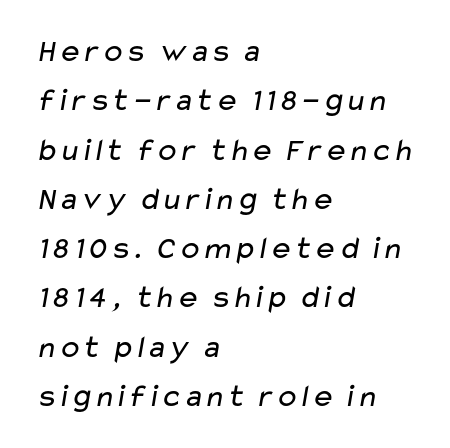
A sans-serif font was chosen for this passage. The zone under the glyphs is completely vacant. In terms of leading, this rendering sits right in the middle. Tracking here is standard; glyphs follow each other at the usual distance. Varying glyph widths throughout — classic text-font behaviour. Stroke thickness stays within the range of a standard reading face or lighter.
